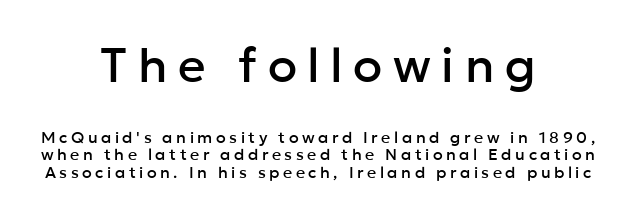
Q: Is the text italic (slanted)? A: No, it is upright.
Q: Is the typeface a serif or a sans-serif typeface? A: Sans-serif.
Q: Is the text underlined? A: No.
Q: How is the paragraph aligned? A: Centered.
Q: Is the spacing between letters normal or unusually wide? A: Unusually wide.
Q: Is the spacing between lines tight, normal or loose? A: Tight.
Q: Which block of text is set in a larger size, the first (top) or the second (bottom)? A: The first (top) one.
Q: Width (condensed, normal, or wide)? A: Normal.
Q: Stroke contrast? A: Low.
Q: x-height? A: Medium.
Q: Monospaced? A: No.
